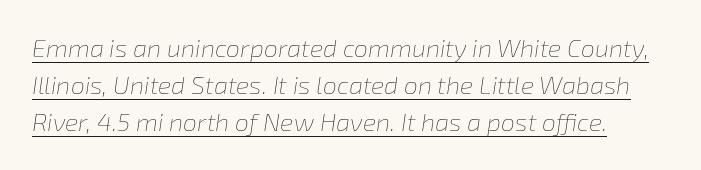
Q: Is the text bold? A: No.
Q: Is the text italic (slanted)? A: Yes, it leans right by about 8 degrees.
Q: Is the text underlined? A: Yes.
Q: Is the spacing between letters normal or unusually wide? A: Normal.
Q: Is the spacing between lines tight, normal or loose? A: Normal.
